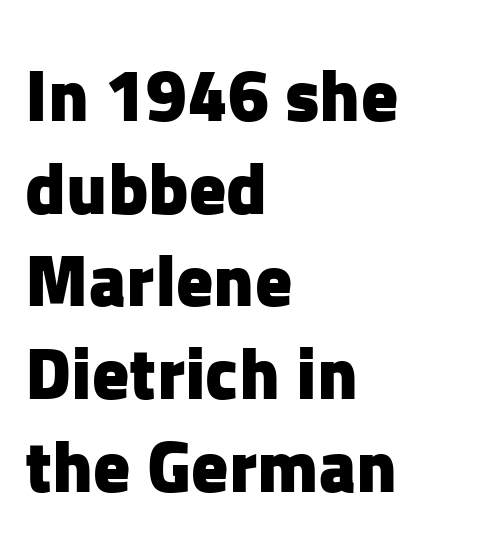
The image shows 73 px heavy sans-serif type, upright; set left-aligned, normal line spacing (1.27x), normal letter spacing, not underlined; low stroke contrast and a medium x-height.
